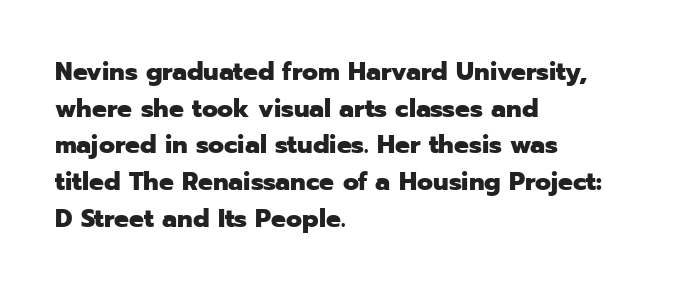
{"italic": "no", "bold": "yes", "underline": "no", "align": "left", "line_spacing": "normal", "line_spacing_ratio": 1.41, "letter_spacing": "normal", "letter_spacing_em": 0.0, "glyph_px": 26}
